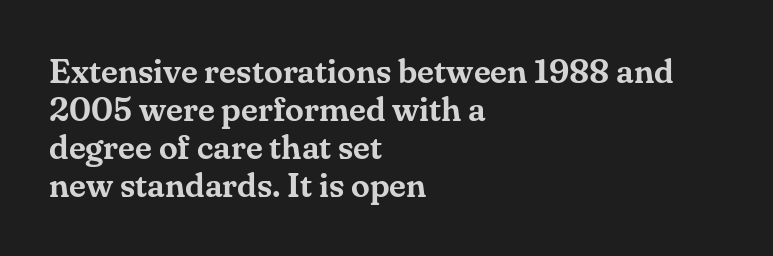
{"serif": "yes", "italic": "no", "width": "normal", "stroke_contrast": "medium", "x_height": "small", "monospaced": "no", "underline": "no", "align": "left", "line_spacing": "tight", "line_spacing_ratio": 1.12, "letter_spacing": "normal", "letter_spacing_em": 0.0, "glyph_px": 34}
